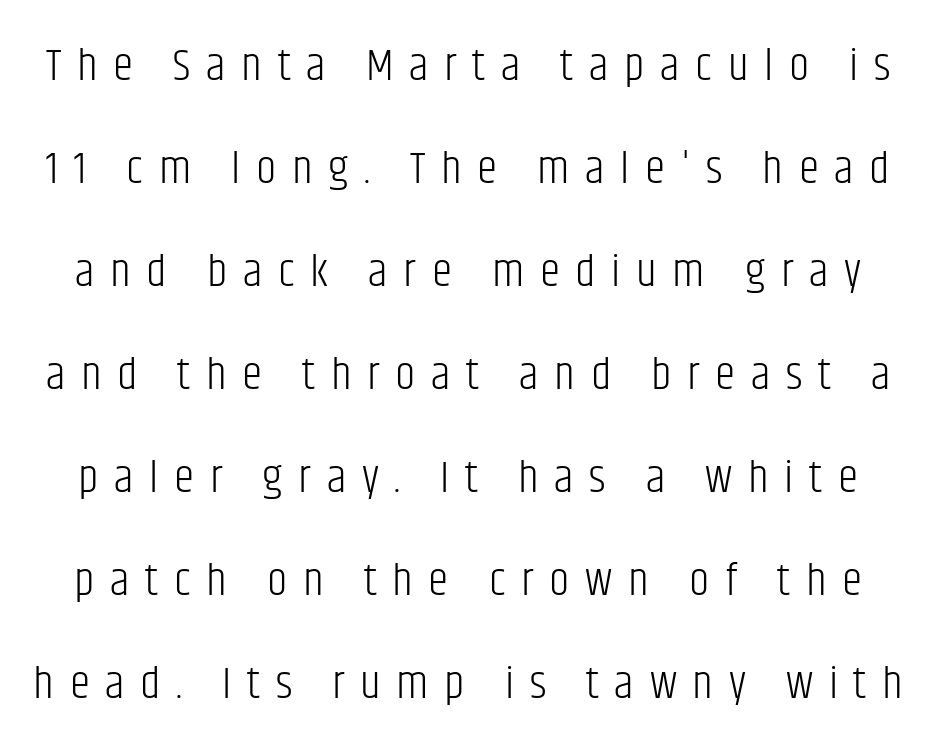
The image shows 46 px light, condensed sans-serif type, upright; set loose line spacing (2.24x), unusually wide letter spacing (+0.34 em), not underlined; low stroke contrast and a large x-height.
